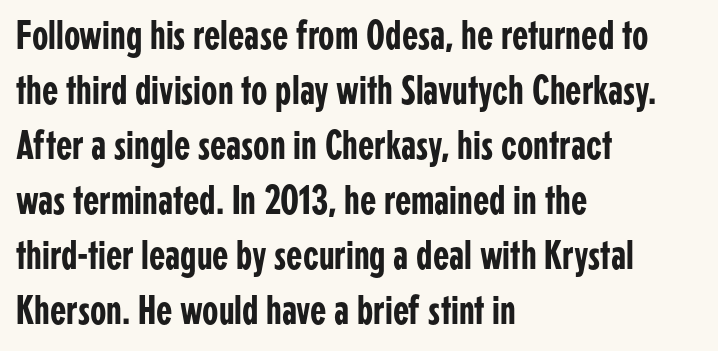
Q: Is the text italic (slanted)? A: No, it is upright.
Q: Is the typeface a serif or a sans-serif typeface? A: Sans-serif.
Q: Is the text underlined? A: No.
Q: How is the paragraph aligned? A: Left-aligned.
Q: Is the spacing between letters normal or unusually wide? A: Normal.
Q: Is the spacing between lines tight, normal or loose? A: Normal.
Q: Width (condensed, normal, or wide)? A: Condensed.
Q: Stroke contrast? A: Low.
Q: x-height? A: Medium.
Q: Monospaced? A: No.
